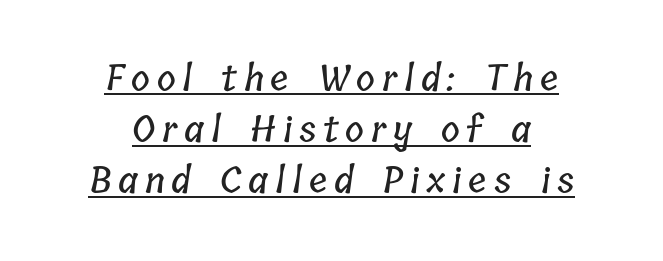
The image shows 36 px condensed type; set centered, normal line spacing (1.42x), underlined; low stroke contrast and a medium x-height.
